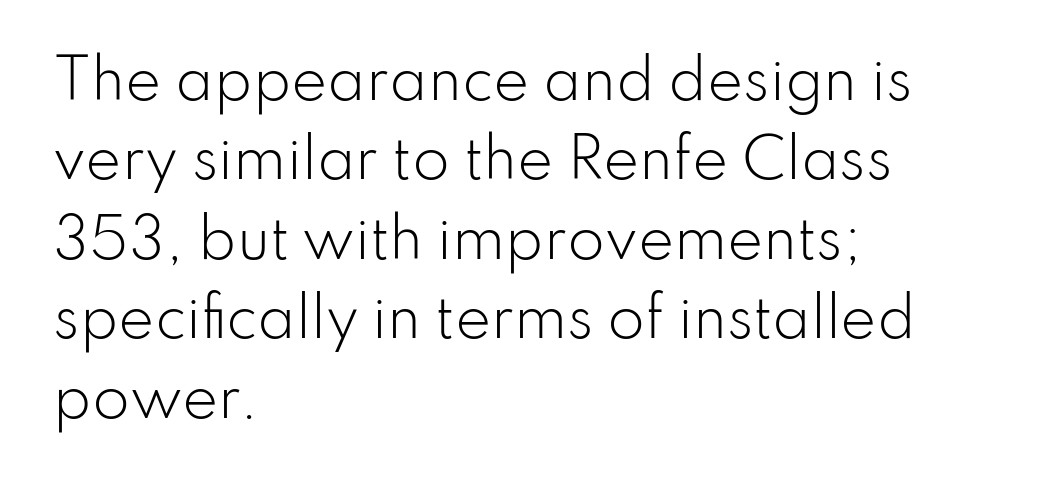
Interline gaps are of average width in this sample. Characters follow at the spacing the type designer built in. Ink coverage per letter is moderate at most. Clear beneath every line of the passage. Ascenders rise straight up at ninety degrees.
